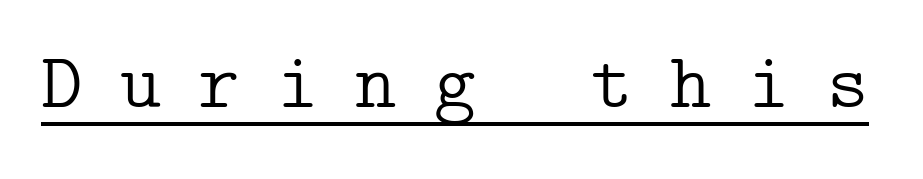
The image shows 79 px light serif type, upright; set unusually wide letter spacing (+0.47 em), underlined; low stroke contrast and a medium x-height.
